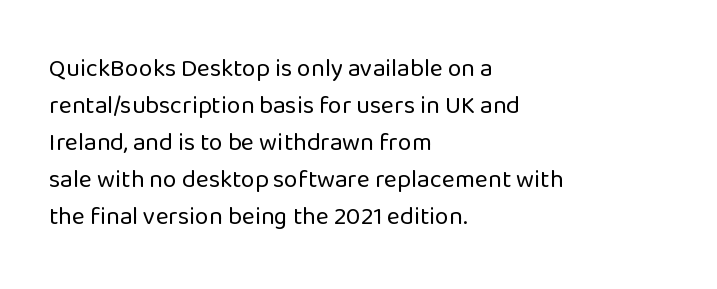
Q: Is the text bold? A: No.
Q: Is the text italic (slanted)? A: No, it is upright.
Q: Is the text underlined? A: No.
Q: How is the paragraph aligned? A: Left-aligned.
Q: Is the spacing between letters normal or unusually wide? A: Normal.
Q: Is the spacing between lines tight, normal or loose? A: Normal.
